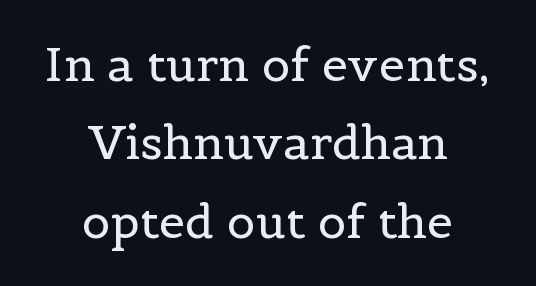
The passage shown is typed in a proportional face where columns would drift. Nope, not italic — everything's standing straight. Does extra space separate the letters? No, they use regular spacing. These lines stack symmetrically, like a column narrowing and widening about its center. A light-to-regular cut is what we see here.
